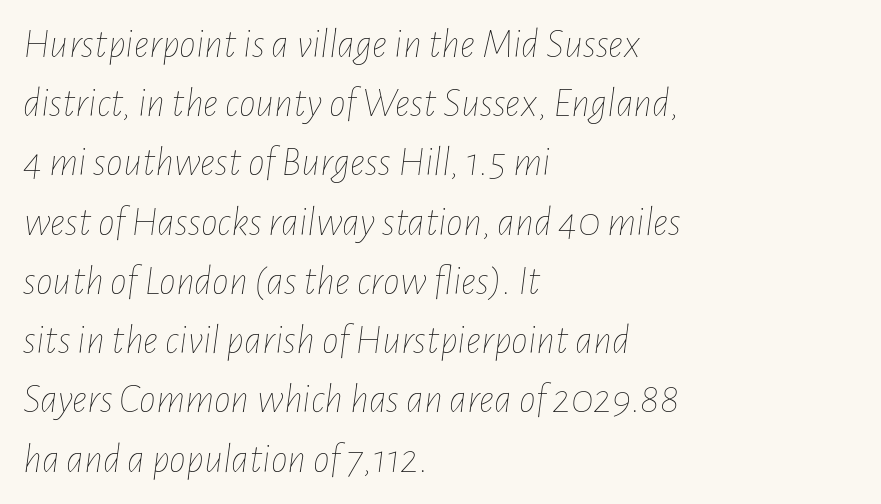
{"italic": "yes", "lean": "right", "slant_degrees": 7, "bold": "no", "weight": "thin", "width": "condensed", "stroke_contrast": "low", "x_height": "medium", "monospaced": "no", "underline": "no", "align": "left", "line_spacing": "normal", "line_spacing_ratio": 1.41, "letter_spacing": "normal", "letter_spacing_em": 0.0, "glyph_px": 42}
